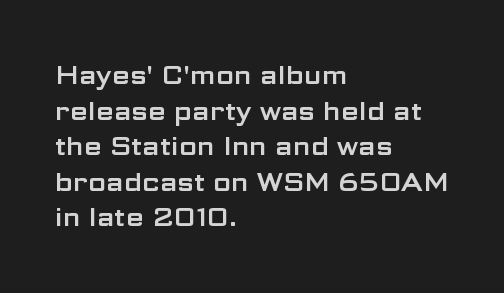
Q: Is the text italic (slanted)? A: No, it is upright.
Q: Is the text underlined? A: No.
Q: How is the paragraph aligned? A: Left-aligned.
Q: Is the spacing between letters normal or unusually wide? A: Normal.
Q: Is the spacing between lines tight, normal or loose? A: Normal.
